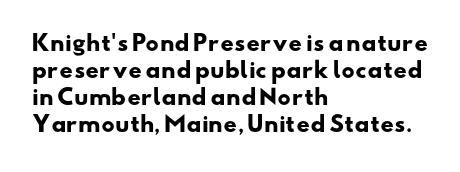
The face used here has the dense, thick strokes of a bold. Typeset ragged right — the left edge is the straight one. Compared with typical paragraphs, the rows here are spaced about the same. Standard letterfit; no display-style spreading of the glyphs. A bare baseline throughout the passage.
